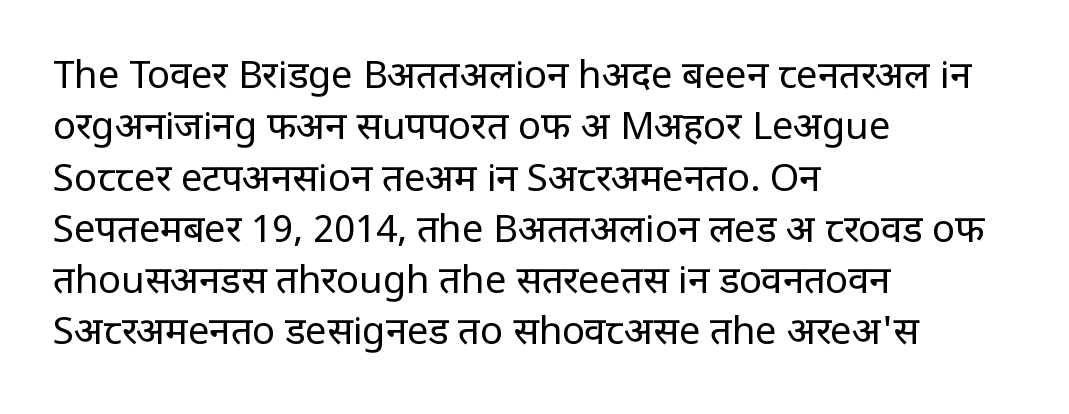
Q: Is the text bold? A: No.
Q: Is the text italic (slanted)? A: No, it is upright.
Q: Is the typeface a serif or a sans-serif typeface? A: Sans-serif.
Q: Is the text underlined? A: No.
Q: How is the paragraph aligned? A: Left-aligned.
Q: Is the spacing between letters normal or unusually wide? A: Normal.
Q: Is the spacing between lines tight, normal or loose? A: Normal.
Q: Width (condensed, normal, or wide)? A: Condensed.
Q: Stroke contrast? A: Low.
Q: x-height? A: Large.
Q: Monospaced? A: No.
